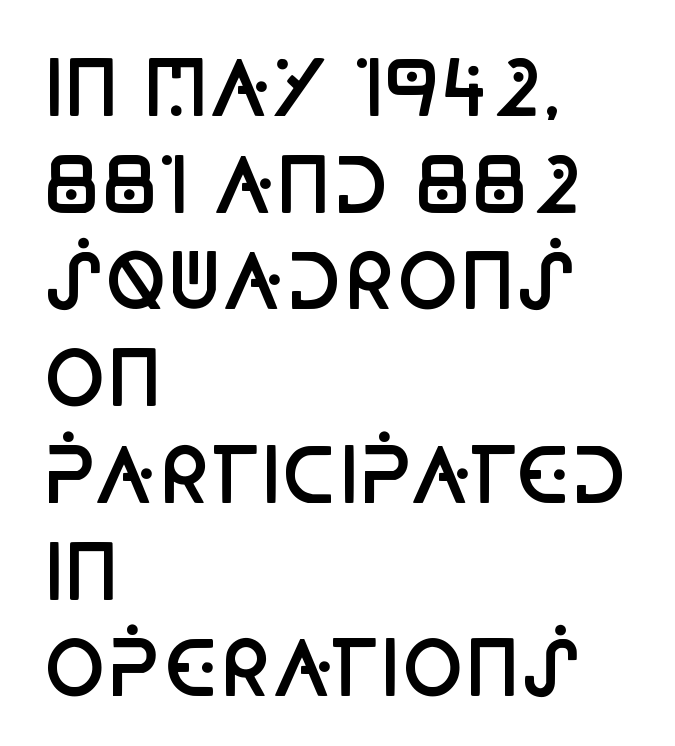
The image shows 75 px semibold, condensed sans-serif type, upright; set left-aligned, normal line spacing (1.29x), normal letter spacing, not underlined; low stroke contrast and a large x-height.
